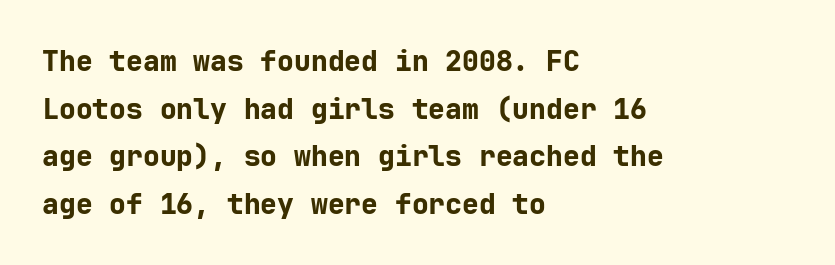
{"serif": "no", "italic": "no", "bold": "yes", "weight": "bold", "width": "normal", "stroke_contrast": "low", "x_height": "medium", "underline": "no", "align": "left", "line_spacing": "normal", "line_spacing_ratio": 1.7, "letter_spacing": "normal", "letter_spacing_em": 0.0, "glyph_px": 28}
